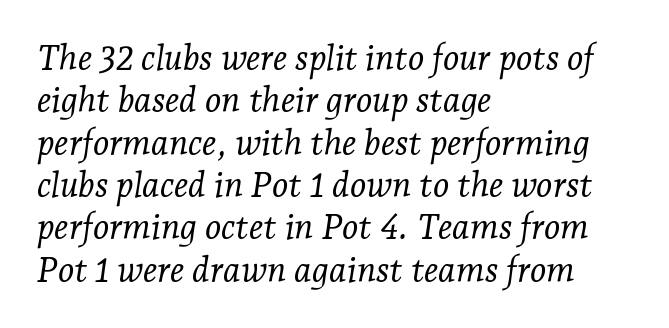
{"serif": "yes", "italic": "yes", "lean": "right", "slant_degrees": 7, "bold": "no", "weight": "light", "width": "normal", "stroke_contrast": "low", "x_height": "medium", "monospaced": "no", "underline": "no", "align": "left", "line_spacing_ratio": 1.21, "letter_spacing": "normal", "letter_spacing_em": 0.0, "glyph_px": 35}
